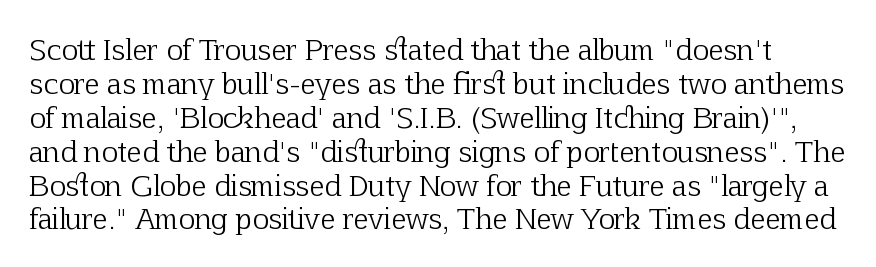
{"serif": "yes", "italic": "no", "bold": "no", "weight": "light", "width": "normal", "stroke_contrast": "low", "x_height": "medium", "monospaced": "no", "underline": "no", "line_spacing_ratio": 1.21, "letter_spacing": "normal", "letter_spacing_em": 0.0, "glyph_px": 28}
